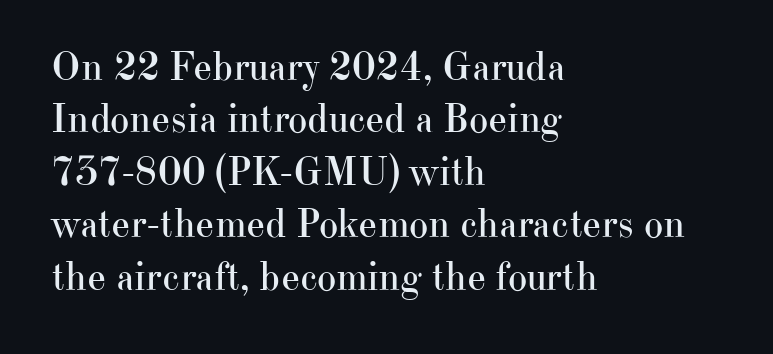
The image shows 41 px regular-weight serif type, upright; set left-aligned, normal line spacing (1.28x), normal letter spacing, not underlined; high stroke contrast and a small x-height.
